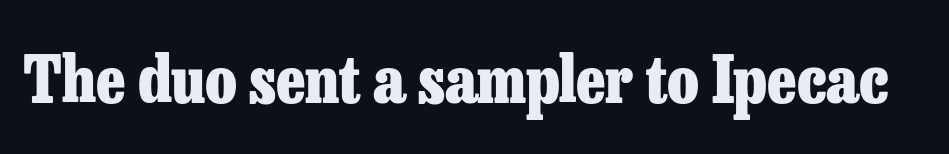
Heavy, bold letterforms. The zone under the glyphs is completely vacant. What stands out about the letter spacing? Nothing — it is the standard amount. Is there any slant? The stems are plumb. The type family on display is of the serif kind. Looks like regular typesetting: each glyph gets only the width it needs.
